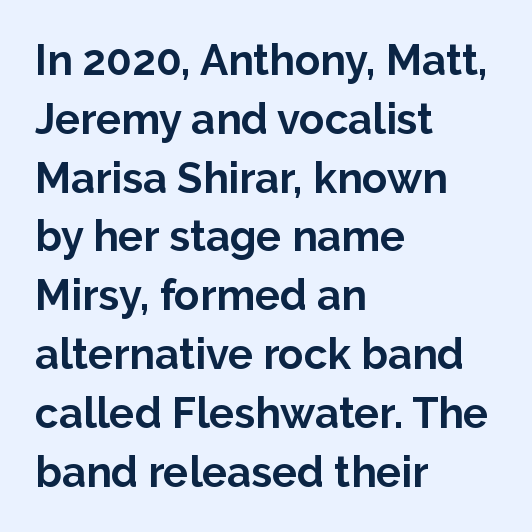
The image shows 42 px bold sans-serif type, upright; set left-aligned, normal line spacing (1.4x), normal letter spacing, not underlined; low stroke contrast and a medium x-height.
